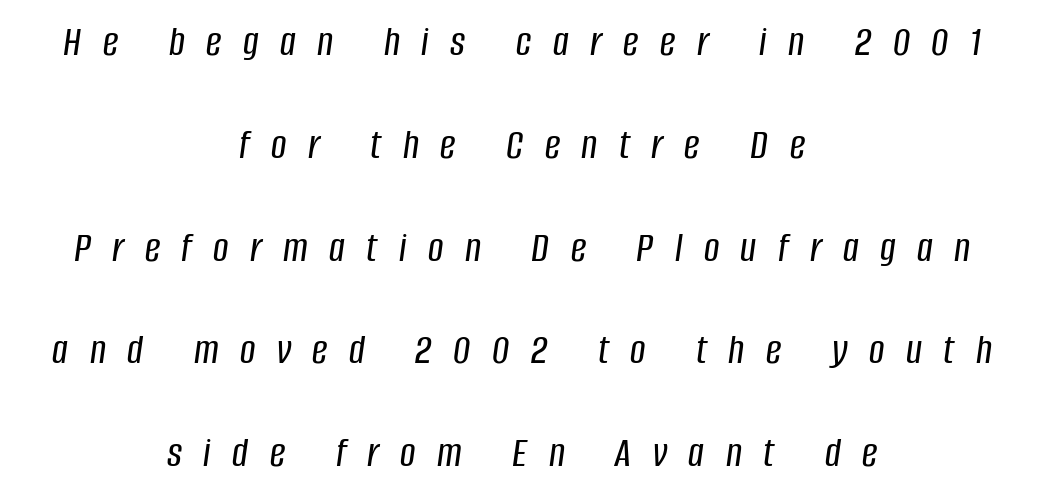
Q: Is the text italic (slanted)? A: Yes, it leans right by about 8 degrees.
Q: Is the text underlined? A: No.
Q: How is the paragraph aligned? A: Centered.
Q: Is the spacing between letters normal or unusually wide? A: Unusually wide.
Q: Is the spacing between lines tight, normal or loose? A: Loose.
Q: Width (condensed, normal, or wide)? A: Condensed.
Q: Stroke contrast? A: Low.
Q: x-height? A: Large.
Q: Monospaced? A: No.
